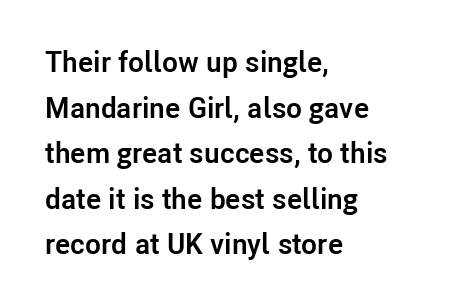
{"serif": "no", "italic": "no", "bold": "yes", "weight": "semibold", "width": "normal", "stroke_contrast": "low", "x_height": "medium", "monospaced": "no", "underline": "no", "align": "left", "line_spacing": "normal", "line_spacing_ratio": 1.57, "letter_spacing": "normal", "letter_spacing_em": 0.0, "glyph_px": 29}
